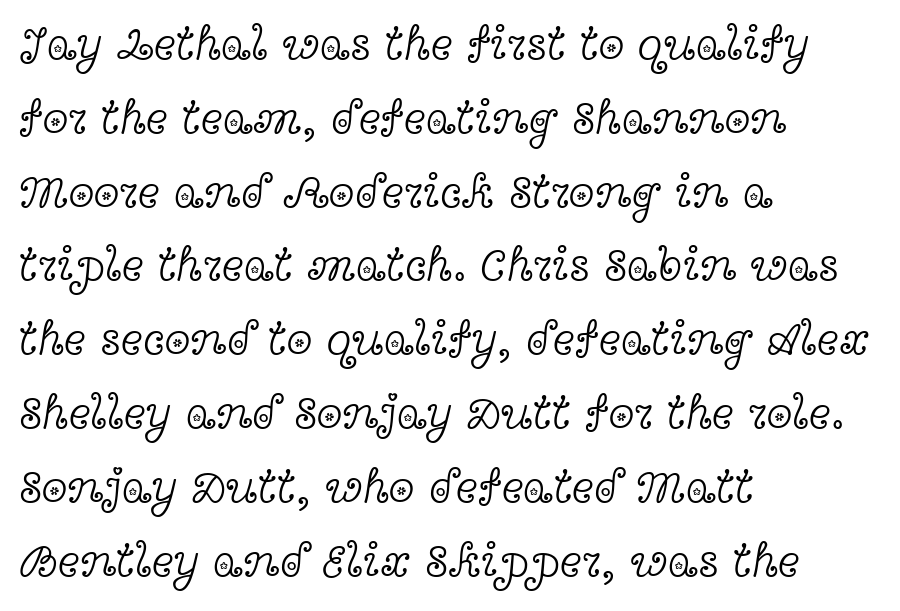
{"serif": "yes", "italic": "no", "bold": "no", "weight": "light", "width": "wide", "x_height": "medium", "monospaced": "no", "underline": "no", "align": "left", "line_spacing": "normal", "line_spacing_ratio": 1.57, "letter_spacing": "normal", "letter_spacing_em": 0.0, "glyph_px": 47}
